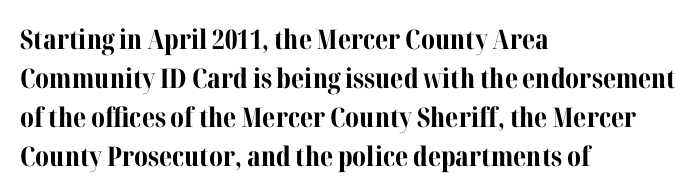
{"italic": "no", "bold": "yes", "underline": "no", "align": "left", "line_spacing": "normal", "line_spacing_ratio": 1.44, "letter_spacing": "normal", "letter_spacing_em": 0.0, "glyph_px": 27}
